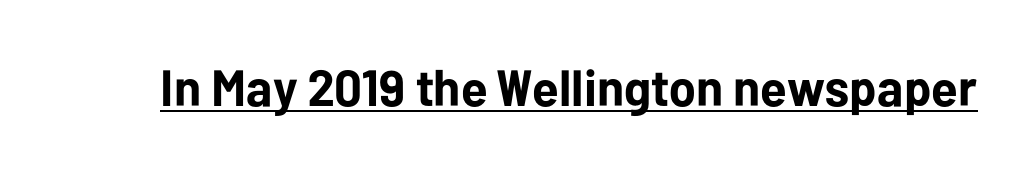
Q: Is the text bold? A: Yes.
Q: Is the text italic (slanted)? A: No, it is upright.
Q: Is the typeface a serif or a sans-serif typeface? A: Sans-serif.
Q: Is the text underlined? A: Yes.
Q: Is the spacing between letters normal or unusually wide? A: Normal.
Q: Width (condensed, normal, or wide)? A: Normal.
Q: Stroke contrast? A: Low.
Q: x-height? A: Medium.
Q: Monospaced? A: No.
